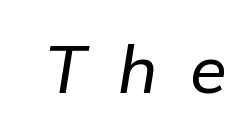
The horizontal fit of the characters is loose and conspicuously gappy. Posture: slanted. These lines are rendered in a variable-pitch font. The foot of each line stays bare and open.
